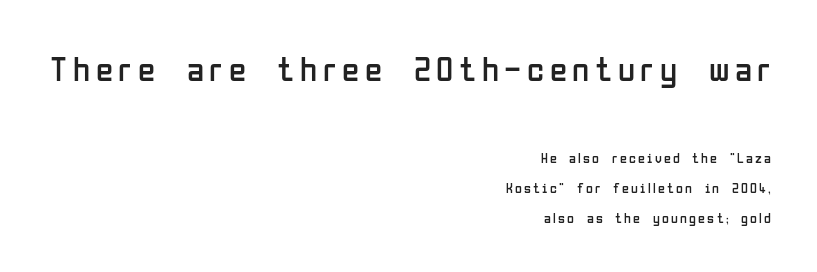
The image shows 35 px regular-weight, condensed sans-serif type, upright; set right-aligned, loose line spacing (2.14x), not underlined; the first (top) block is 2.5x larger; low stroke contrast and a medium x-height.
